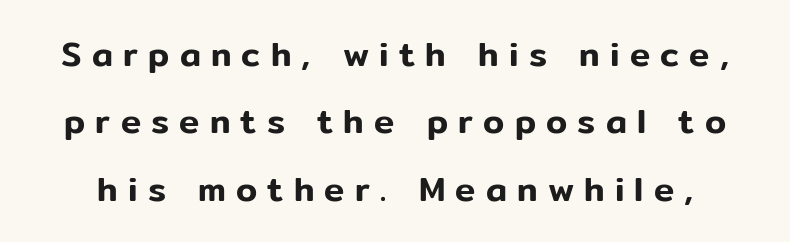
The type sits square on the baseline with zero lean. Varying glyph widths throughout — classic text-font behaviour. Characters follow at a spacing far wider than the type designer built in. Decoration check: the copy has no underline. Font category for this specimen: sans-serif.
